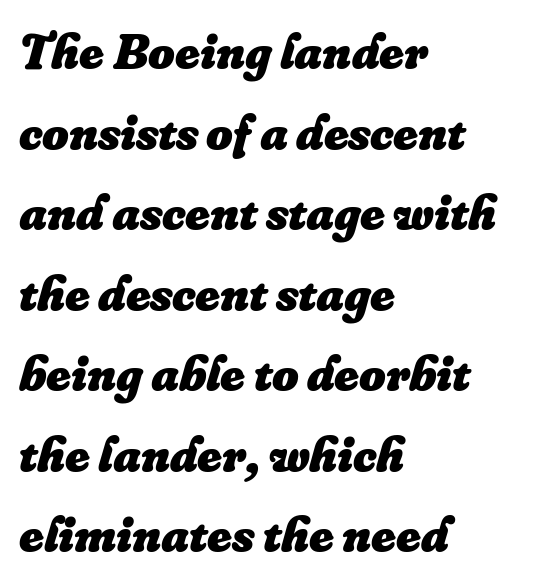
Typeset ragged right — the left edge is the straight one. Descender tails drop into unmarked territory. Notice how descenders clear the ascenders below comfortably — that's standard leading. The glyphs look as if they've been sheared to an angle. Summary of weight: heavy, a full bold.
